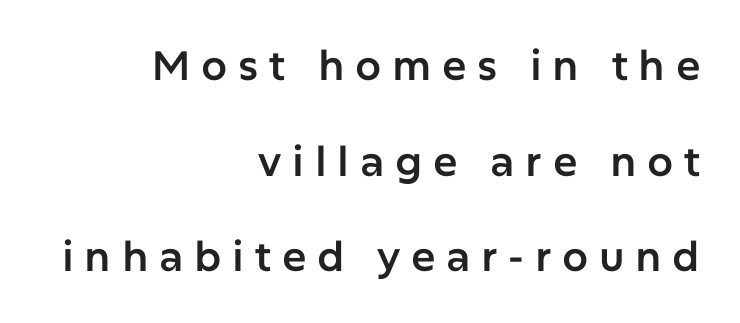
In terms of letterform style, serifs are entirely absent. Posture: upright roman. Character widths vary here, with narrow letters taking less room than wide ones. Tracking value appears strongly positive — letters spread wide. The rendering uses a large line-height, opening up the rows. No word sits above an underline.
